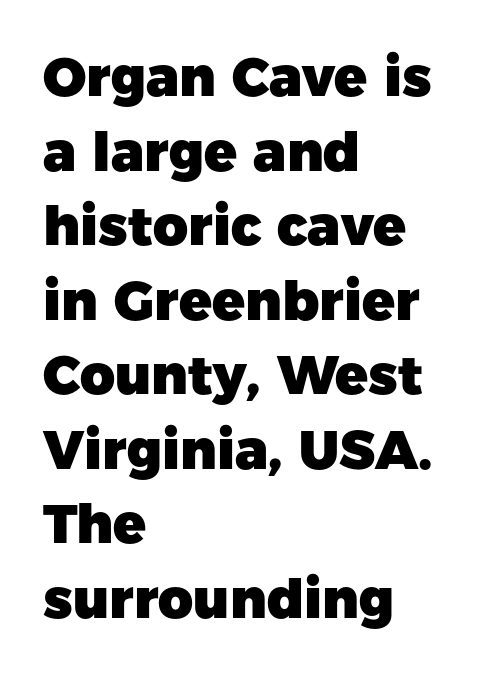
The image shows 54 px heavy sans-serif type, upright; set left-aligned, normal line spacing (1.38x), normal letter spacing, not underlined; low stroke contrast and a medium x-height.
